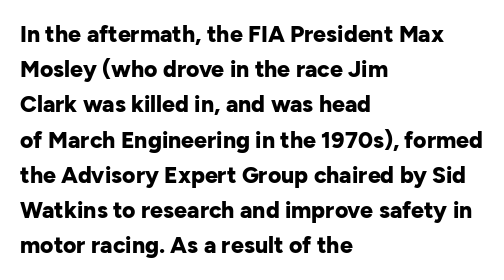
Q: Is the text bold? A: Yes.
Q: Is the text italic (slanted)? A: No, it is upright.
Q: Is the text underlined? A: No.
Q: How is the paragraph aligned? A: Left-aligned.
Q: Is the spacing between letters normal or unusually wide? A: Normal.
Q: Is the spacing between lines tight, normal or loose? A: Normal.
